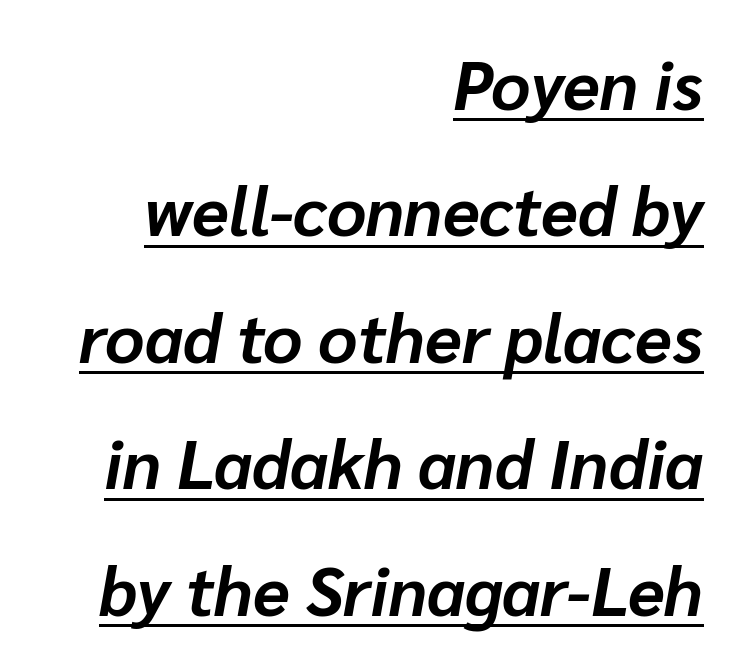
{"italic": "yes", "lean": "right", "slant_degrees": 10, "bold": "yes", "weight": "bold", "width": "normal", "stroke_contrast": "low", "x_height": "medium", "monospaced": "no", "underline": "yes", "align": "right", "line_spacing_ratio": 1.86, "letter_spacing": "normal", "letter_spacing_em": 0.0, "glyph_px": 68}
